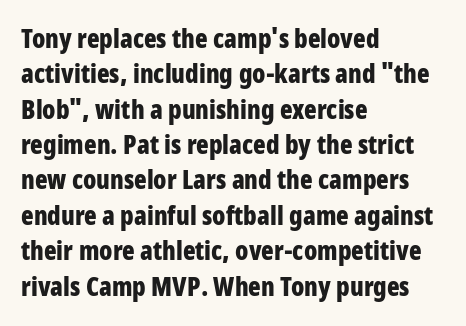
Q: Is the text bold? A: Yes.
Q: Is the text italic (slanted)? A: No, it is upright.
Q: Is the text underlined? A: No.
Q: How is the paragraph aligned? A: Left-aligned.
Q: Is the spacing between letters normal or unusually wide? A: Normal.
Q: Is the spacing between lines tight, normal or loose? A: Normal.
